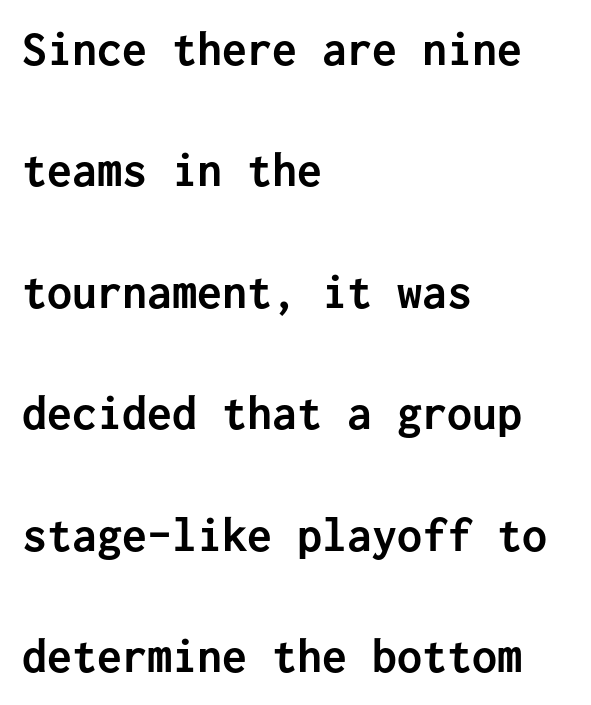
Plain, unruled lines of type. What stands out about the letter spacing? Nothing — it is the standard amount. The axis of the letterforms is exactly vertical. The letters are bold, with thick, heavy strokes. Line beginnings align vertically; line endings do not.
